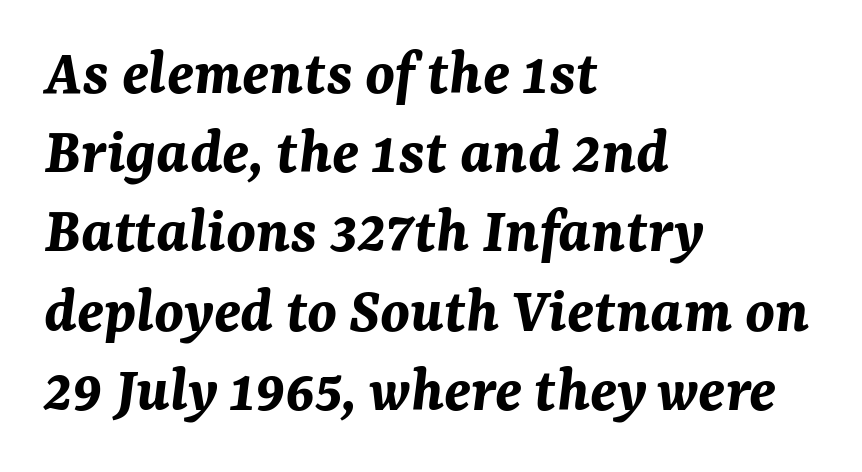
Rule under the text: the space is simply empty. Spacing verdict: proportional, widths tailored to each character. This sample is left-justified, so line endings fall wherever the words run out. Honestly, the letter spacing is just normal — you wouldn't notice it.
